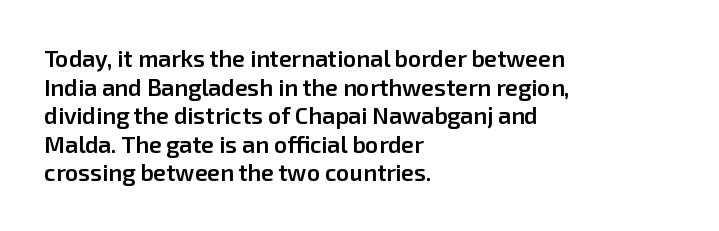
The passage shown is not underscored anywhere. On the weight axis this lands at semibold, roughly 600. Nothing unusual about the tracking: characters are spaced as the font intends. This is roman type, the default non-slanted kind. The paragraph has a hard left edge and a soft right edge.
